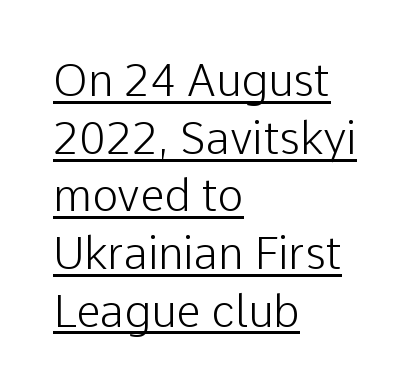
The image shows 44 px light sans-serif type, upright; set left-aligned, normal line spacing (1.31x), normal letter spacing, underlined; low stroke contrast and a medium x-height.
